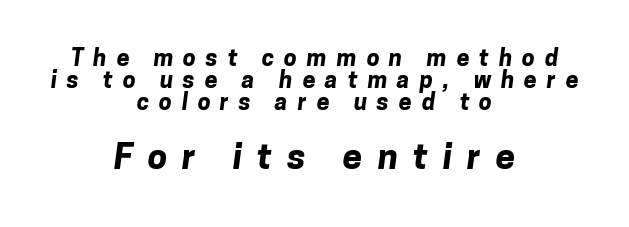
Q: Is the text bold? A: Yes.
Q: Is the typeface a serif or a sans-serif typeface? A: Sans-serif.
Q: Is the text underlined? A: No.
Q: How is the paragraph aligned? A: Centered.
Q: Is the spacing between letters normal or unusually wide? A: Unusually wide.
Q: Is the spacing between lines tight, normal or loose? A: Tight.
Q: Which block of text is set in a larger size, the first (top) or the second (bottom)? A: The second (bottom) one.
Q: Width (condensed, normal, or wide)? A: Normal.
Q: Stroke contrast? A: Low.
Q: x-height? A: Medium.
Q: Monospaced? A: No.
